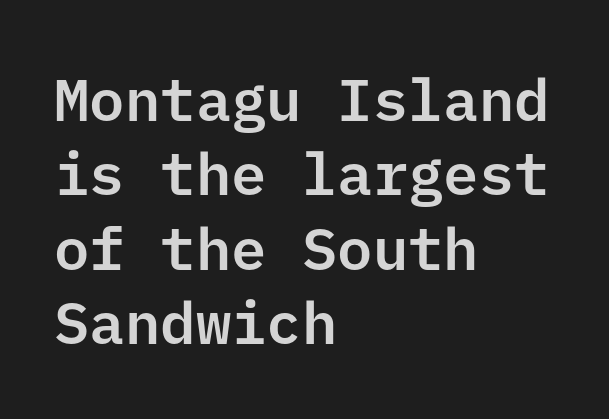
Q: Is the text italic (slanted)? A: No, it is upright.
Q: Is the typeface a serif or a sans-serif typeface? A: Sans-serif.
Q: Is the text underlined? A: No.
Q: How is the paragraph aligned? A: Left-aligned.
Q: Is the spacing between letters normal or unusually wide? A: Normal.
Q: Is the spacing between lines tight, normal or loose? A: Normal.
Q: Width (condensed, normal, or wide)? A: Normal.
Q: Stroke contrast? A: Low.
Q: x-height? A: Medium.
